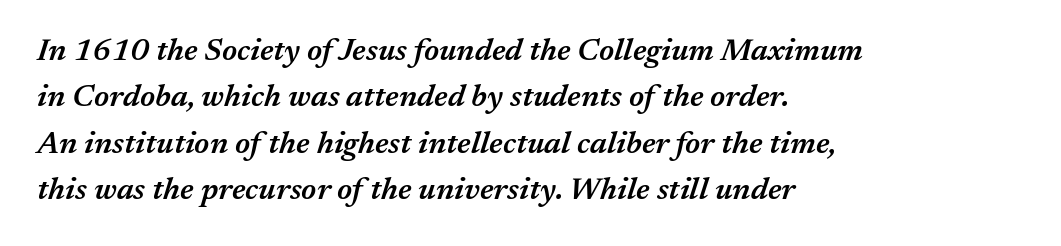
Q: Is the text bold? A: Semi-bold.
Q: Is the text italic (slanted)? A: Yes, it leans right by about 17 degrees.
Q: Is the text underlined? A: No.
Q: How is the paragraph aligned? A: Left-aligned.
Q: Is the spacing between letters normal or unusually wide? A: Normal.
Q: Is the spacing between lines tight, normal or loose? A: Normal.
Q: Width (condensed, normal, or wide)? A: Normal.
Q: Stroke contrast? A: Medium.
Q: x-height? A: Medium.
Q: Monospaced? A: No.
